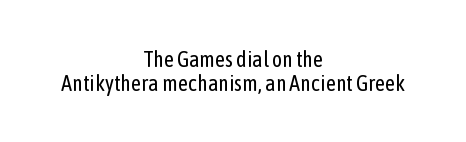
The image shows 22 px text type, upright; set centered, tight line spacing (1.08x), normal letter spacing, not underlined.
